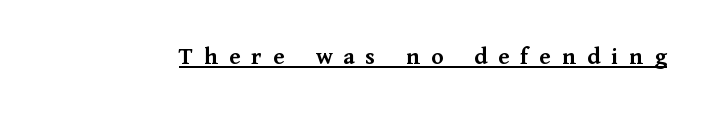
{"italic": "no", "bold": "yes", "underline": "yes", "letter_spacing": "wide", "letter_spacing_em": 0.44, "glyph_px": 25}
